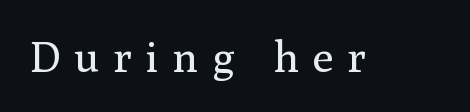
{"serif": "yes", "italic": "no", "bold": "no", "weight": "regular", "width": "normal", "stroke_contrast": "medium", "x_height": "medium", "monospaced": "no", "underline": "no", "letter_spacing": "wide", "letter_spacing_em": 0.32, "glyph_px": 43}
